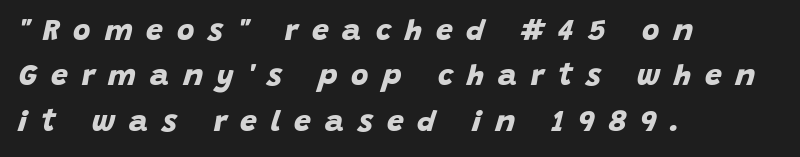
{"serif": "no", "bold": "yes", "weight": "bold", "width": "normal", "stroke_contrast": "low", "x_height": "large", "monospaced": "no", "underline": "no", "align": "left", "line_spacing": "normal", "line_spacing_ratio": 1.51, "letter_spacing": "wide", "letter_spacing_em": 0.46, "glyph_px": 30}
